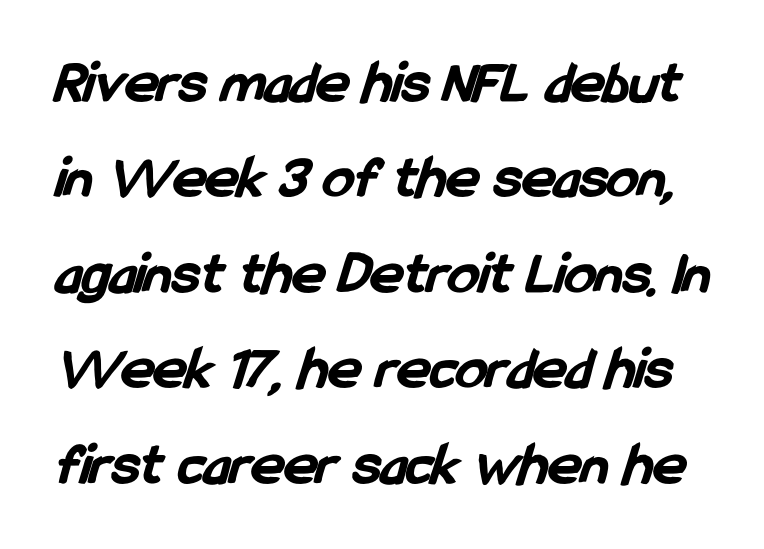
Q: Is the text bold? A: Yes.
Q: Is the typeface a serif or a sans-serif typeface? A: Sans-serif.
Q: Is the text underlined? A: No.
Q: Is the spacing between letters normal or unusually wide? A: Normal.
Q: Is the spacing between lines tight, normal or loose? A: Normal.
Q: Width (condensed, normal, or wide)? A: Condensed.
Q: Stroke contrast? A: Low.
Q: x-height? A: Medium.
Q: Monospaced? A: No.
